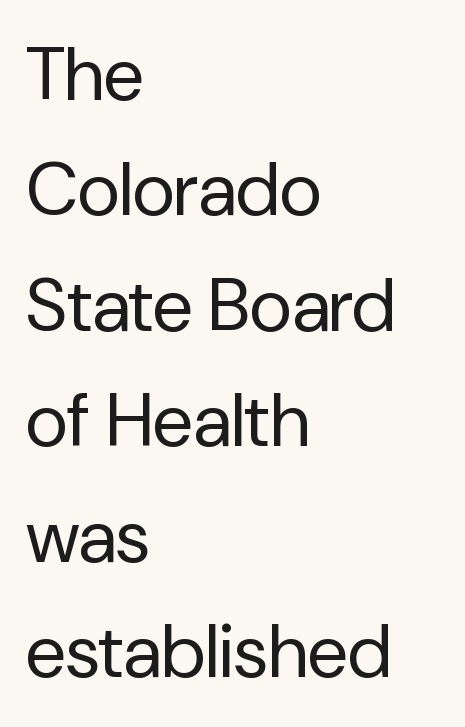
{"serif": "no", "italic": "no", "bold": "no", "weight": "regular", "width": "normal", "stroke_contrast": "low", "x_height": "medium", "monospaced": "no", "underline": "no", "align": "left", "line_spacing": "normal", "line_spacing_ratio": 1.56, "letter_spacing": "normal", "letter_spacing_em": 0.0, "glyph_px": 74}
